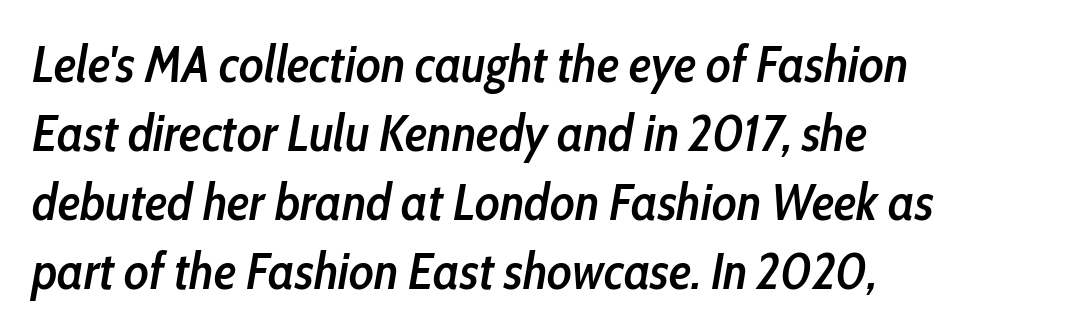
The image shows 51 px semibold, condensed type, italic (leaning right); set left-aligned, normal line spacing (1.35x), normal letter spacing, not underlined; low stroke contrast and a medium x-height.
